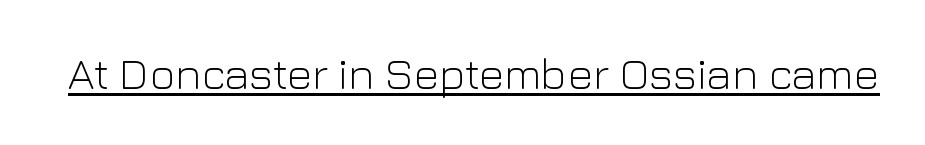
The image shows 44 px light sans-serif type, upright; set normal letter spacing, underlined; low stroke contrast and a medium x-height.
